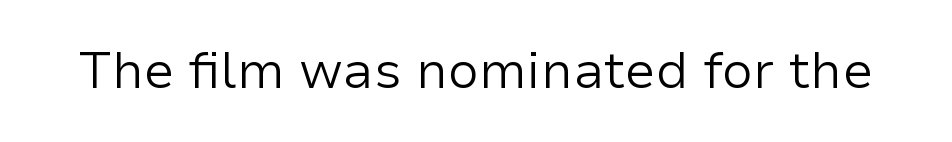
Q: Is the text bold? A: No.
Q: Is the text italic (slanted)? A: No, it is upright.
Q: Is the typeface a serif or a sans-serif typeface? A: Sans-serif.
Q: Is the text underlined? A: No.
Q: Is the spacing between letters normal or unusually wide? A: Normal.
Q: Width (condensed, normal, or wide)? A: Normal.
Q: Stroke contrast? A: Low.
Q: x-height? A: Medium.
Q: Monospaced? A: No.
